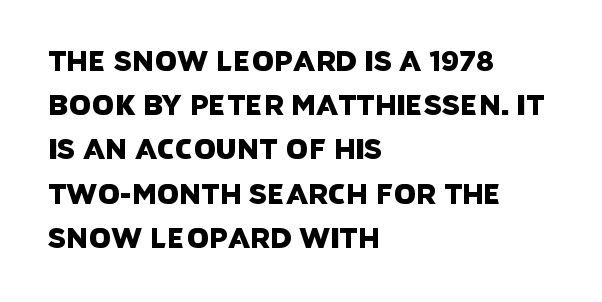
The image shows 28 px sans-serif type; set left-aligned, normal line spacing (1.58x), normal letter spacing, not underlined; low stroke contrast and a large x-height.
